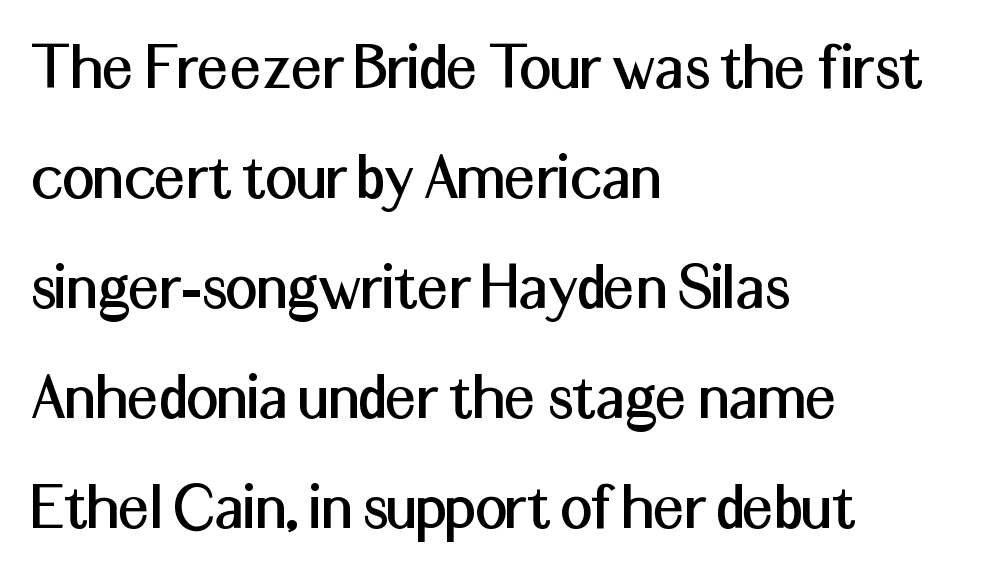
{"serif": "no", "italic": "no", "width": "normal", "stroke_contrast": "medium", "x_height": "medium", "monospaced": "no", "underline": "no", "align": "left", "line_spacing": "normal", "line_spacing_ratio": 1.57, "letter_spacing": "normal", "letter_spacing_em": 0.0, "glyph_px": 70}
